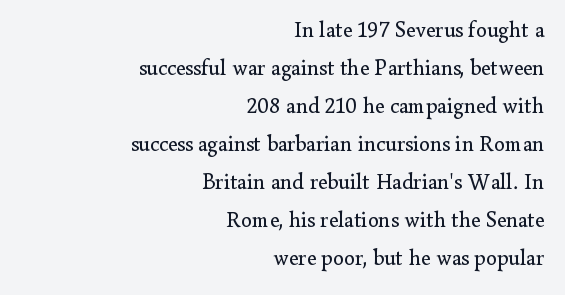
{"italic": "no", "bold": "no", "underline": "no", "align": "right", "line_spacing_ratio": 1.73, "letter_spacing": "normal", "letter_spacing_em": 0.0, "glyph_px": 22}
